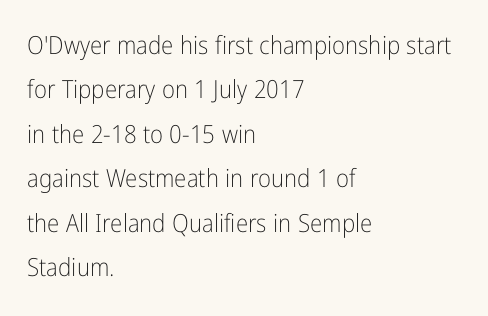
Q: Is the text bold? A: No.
Q: Is the text italic (slanted)? A: No, it is upright.
Q: Is the text underlined? A: No.
Q: How is the paragraph aligned? A: Left-aligned.
Q: Is the spacing between letters normal or unusually wide? A: Normal.
